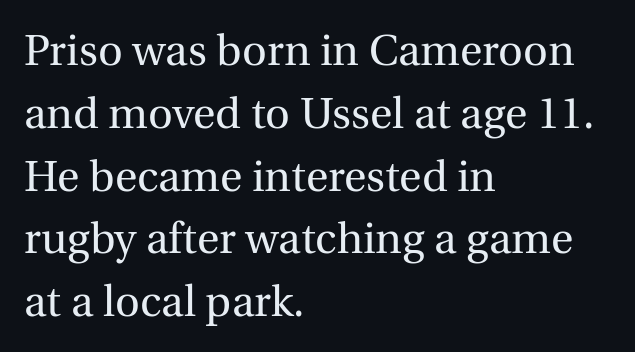
{"serif": "yes", "italic": "no", "bold": "no", "weight": "regular", "width": "normal", "x_height": "medium", "monospaced": "no", "underline": "no", "align": "left", "line_spacing": "normal", "line_spacing_ratio": 1.46, "letter_spacing": "normal", "letter_spacing_em": 0.0, "glyph_px": 43}
